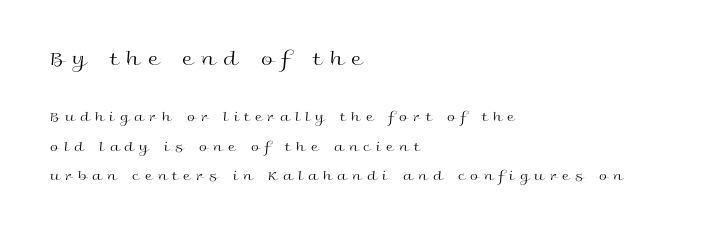
Has an underline been added? It has not. The letters look calm and open, with moderate or lighter stems. Line starts are locked; line ends wander. In terms of leading, this rendering errs on the spacious side. Vertical strokes here are truly vertical.
